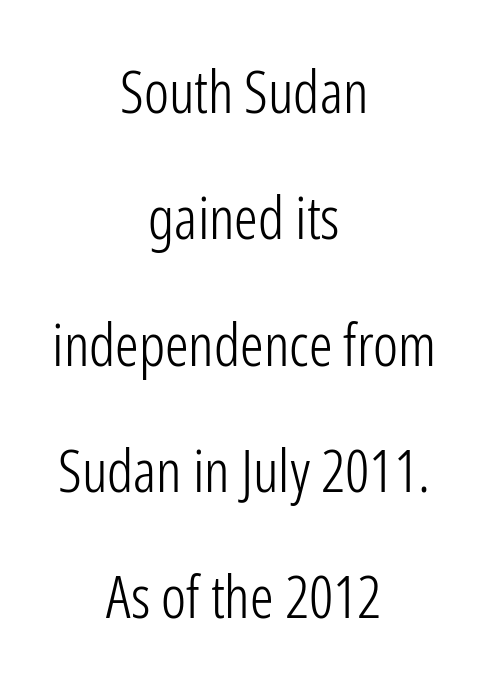
Q: Is the text bold? A: No.
Q: Is the text italic (slanted)? A: No, it is upright.
Q: Is the typeface a serif or a sans-serif typeface? A: Sans-serif.
Q: Is the text underlined? A: No.
Q: How is the paragraph aligned? A: Centered.
Q: Is the spacing between letters normal or unusually wide? A: Normal.
Q: Is the spacing between lines tight, normal or loose? A: Loose.
Q: Width (condensed, normal, or wide)? A: Condensed.
Q: Stroke contrast? A: Low.
Q: x-height? A: Medium.
Q: Monospaced? A: No.
